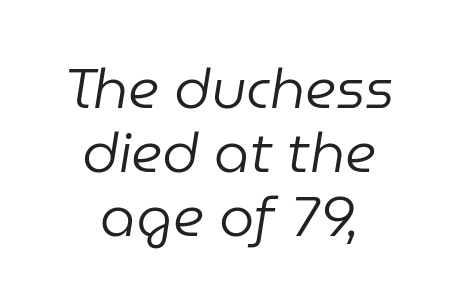
The image shows 56 px regular-weight type, italic (leaning right); set centered, tight line spacing (1.14x), normal letter spacing, not underlined; low stroke contrast and a medium x-height.
